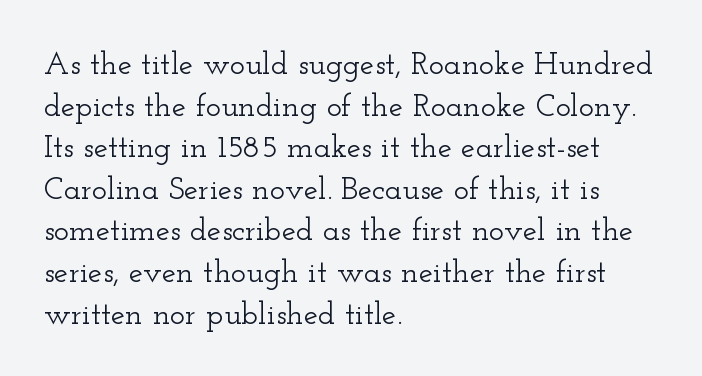
The image shows 32 px wide serif type, upright; set left-aligned, normal line spacing (1.3x), normal letter spacing, not underlined; low stroke contrast and a small x-height.
